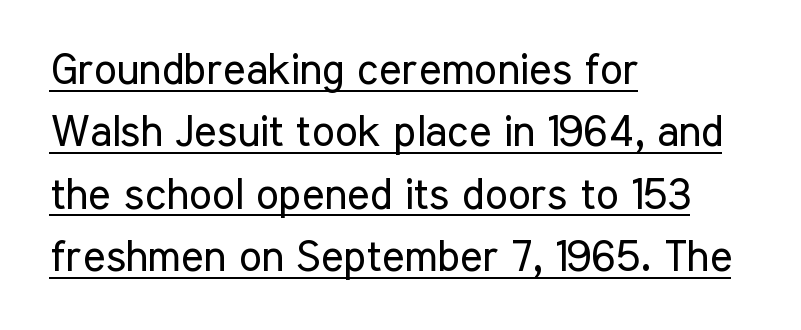
The passage is arranged the way most books set body copy — flush left. Think of a printed novel: that variable character pitch is what you see here. Observe the ordinary spacing: letters are neighbours, not strangers. The letters carry no serifs — their stems end cleanly without finishing strokes. Style check: upright. Successive baselines arrive at the customary interval.
